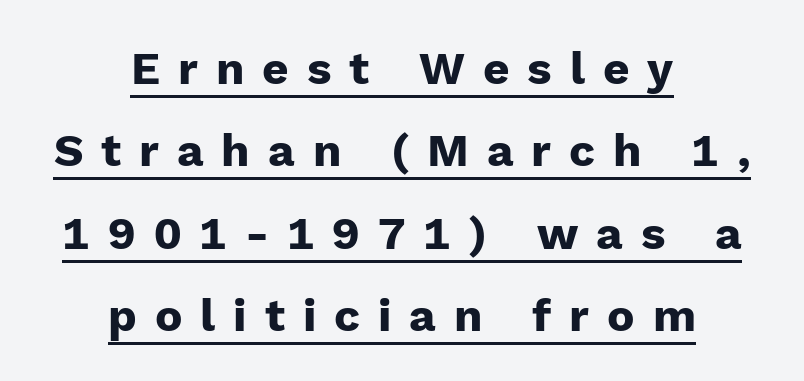
The image shows 46 px heavy sans-serif type, upright; set centered, line spacing 1.79x, unusually wide letter spacing (+0.39 em), underlined; low stroke contrast and a medium x-height.
